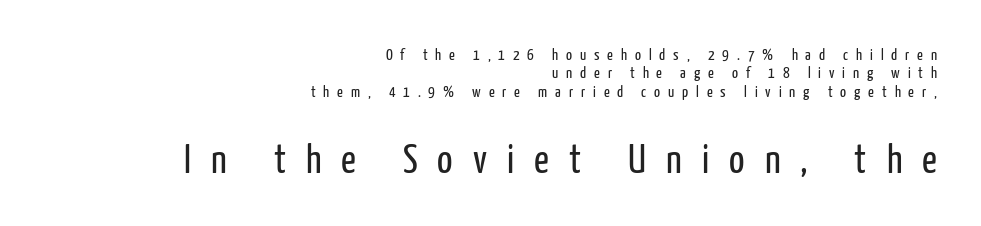
The image shows 41 px regular-weight, condensed sans-serif type, upright; set right-aligned, tight line spacing (1.15x), unusually wide letter spacing (+0.49 em), not underlined; the second (bottom) block is 2.56x larger; low stroke contrast and a medium x-height.
